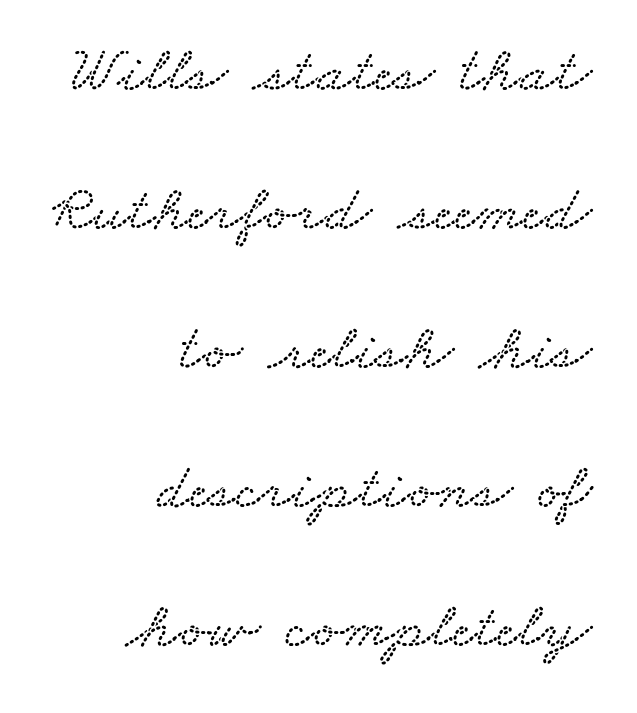
{"width": "wide", "stroke_contrast": "low", "x_height": "small", "monospaced": "no", "underline": "no", "align": "right", "line_spacing": "loose", "line_spacing_ratio": 2.14, "letter_spacing": "normal", "letter_spacing_em": 0.0, "glyph_px": 65}
